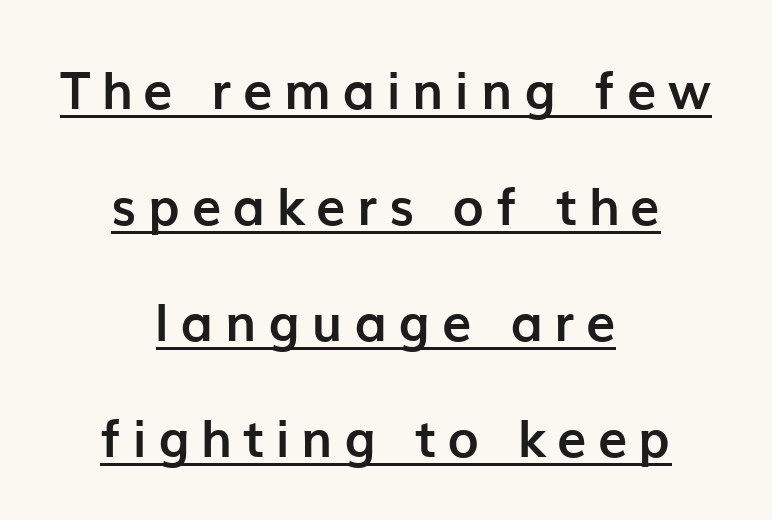
{"serif": "no", "italic": "no", "bold": "yes", "weight": "semibold", "width": "normal", "stroke_contrast": "low", "x_height": "medium", "monospaced": "no", "underline": "yes", "align": "center", "line_spacing": "loose", "line_spacing_ratio": 2.23, "letter_spacing": "wide", "letter_spacing_em": 0.23, "glyph_px": 52}
